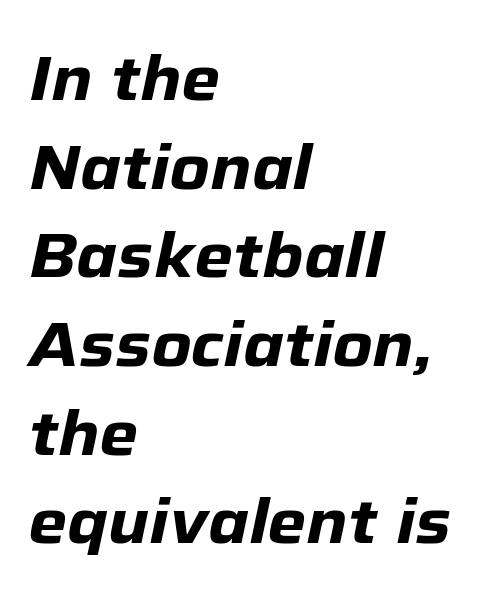
Weight check: bold — yes, fully. Here the designer chose a conventional face with non-uniform glyph widths. The string is rendered with underlining switched off. A typesetter would call this zero additional tracking. Interline gaps are of average width in this sample.
